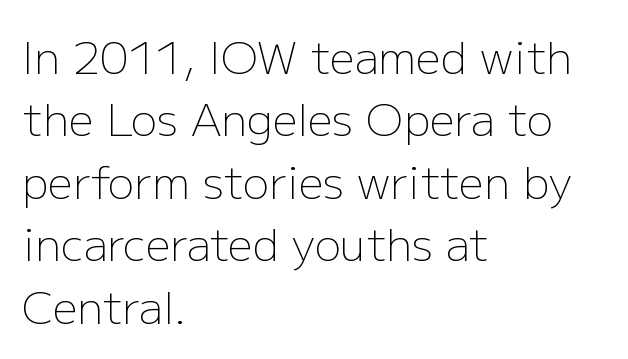
The image shows 44 px light sans-serif type, upright; set left-aligned, normal line spacing (1.42x), normal letter spacing, not underlined; low stroke contrast and a medium x-height.
